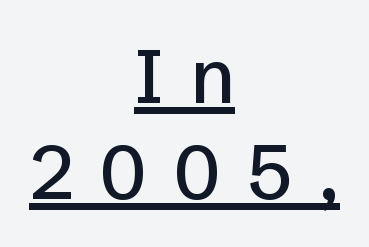
The lettering holds an erect, upright posture throughout. To sum up the face: it is a sans, with no serifs. Has an underline been added? It has. Vertical spacing — default.
